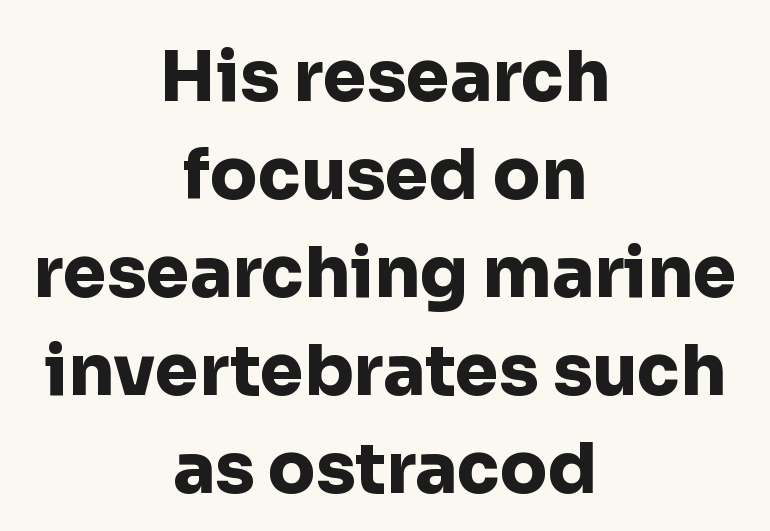
Q: Is the text bold? A: Yes.
Q: Is the text italic (slanted)? A: No, it is upright.
Q: Is the typeface a serif or a sans-serif typeface? A: Sans-serif.
Q: Is the text underlined? A: No.
Q: How is the paragraph aligned? A: Centered.
Q: Is the spacing between letters normal or unusually wide? A: Normal.
Q: Is the spacing between lines tight, normal or loose? A: Normal.
Q: Width (condensed, normal, or wide)? A: Normal.
Q: Stroke contrast? A: Low.
Q: x-height? A: Medium.
Q: Monospaced? A: No.
